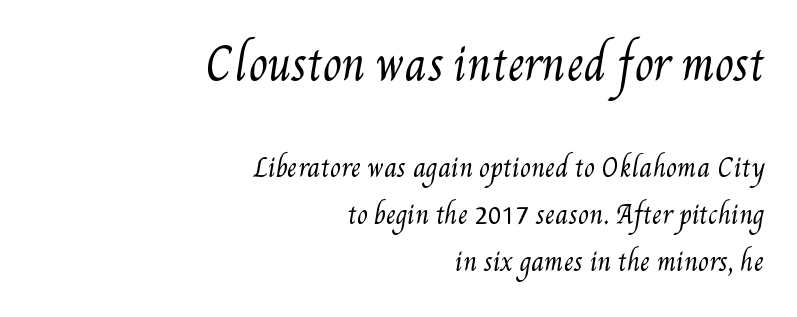
The image shows 43 px regular-weight, condensed type; set right-aligned, line spacing 1.89x, normal letter spacing, not underlined; the first (top) block is 1.72x larger; medium stroke contrast and a small x-height.
